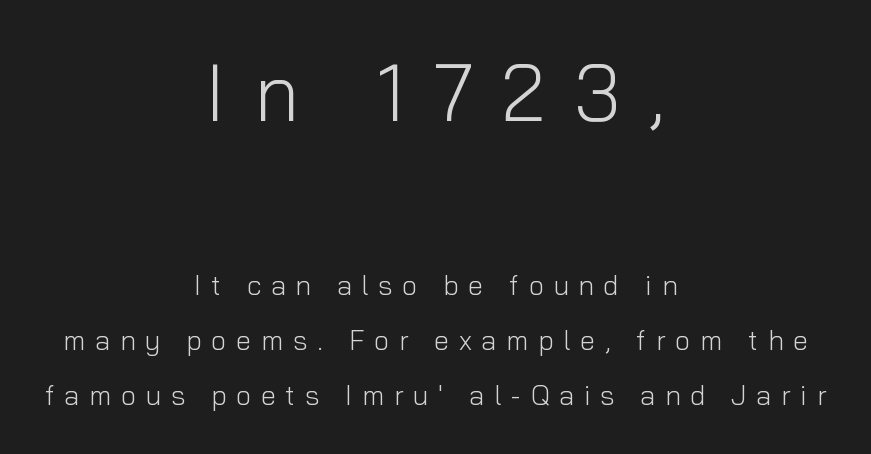
Display-style spreading of the glyphs; the letterfit is very open. Quick note: not italic, upright. On a weight scale, this lands at 450 or below. Vertically, the passage feels expansive, rows floating well apart.
